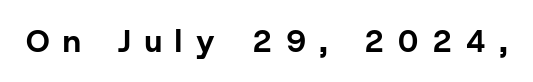
{"serif": "no", "italic": "no", "bold": "yes", "weight": "bold", "width": "normal", "stroke_contrast": "low", "x_height": "medium", "monospaced": "no", "underline": "no", "letter_spacing": "wide", "letter_spacing_em": 0.45, "glyph_px": 31}
